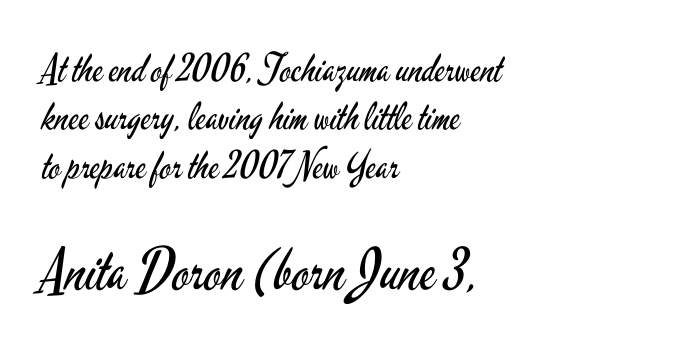
Block two is the big one; block one sits smaller above it. Compared with a typical body face, this is equally light or lighter still. Students, observe: this is what conventionally led text looks like. Decoration check: the copy has no underline. You could not count columns in this text — the font is proportionally spaced.
